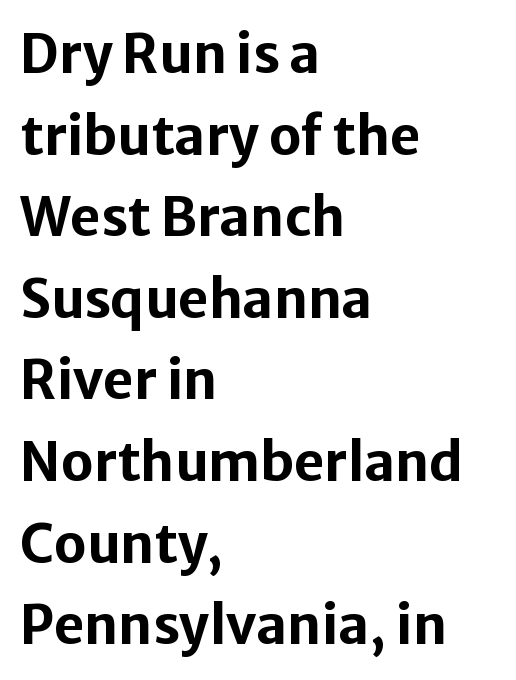
{"serif": "no", "italic": "no", "bold": "yes", "weight": "bold", "width": "normal", "stroke_contrast": "low", "x_height": "medium", "monospaced": "no", "underline": "no", "align": "left", "line_spacing": "normal", "line_spacing_ratio": 1.54, "letter_spacing": "normal", "letter_spacing_em": 0.0, "glyph_px": 53}
